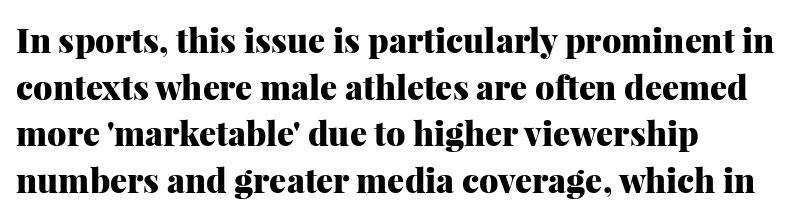
{"serif": "yes", "italic": "no", "bold": "yes", "weight": "heavy", "width": "normal", "stroke_contrast": "medium", "x_height": "medium", "monospaced": "no", "underline": "no", "align": "left", "line_spacing": "normal", "line_spacing_ratio": 1.37, "letter_spacing": "normal", "letter_spacing_em": 0.0, "glyph_px": 34}
